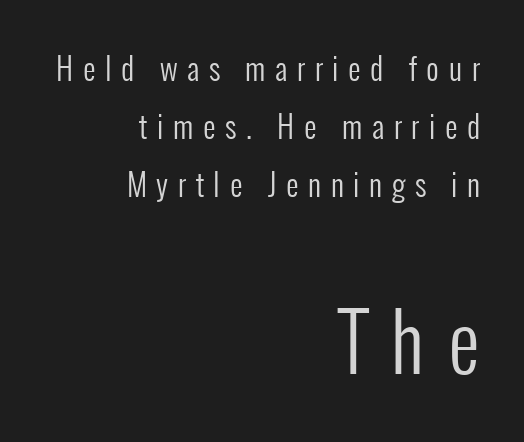
The image shows 78 px regular-weight, condensed sans-serif type, upright; set right-aligned, line spacing 1.87x, unusually wide letter spacing (+0.31 em), not underlined; the second (bottom) block is 2.52x larger; low stroke contrast and a medium x-height.
